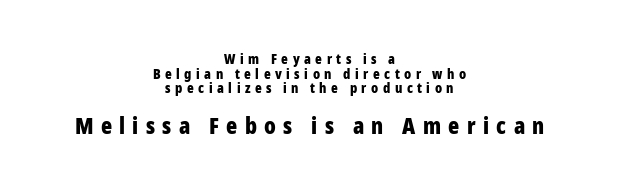
The image shows 23 px bold type, upright; set centered, tight line spacing (1.05x), unusually wide letter spacing (+0.32 em), not underlined; the second (bottom) block is 1.64x larger.
